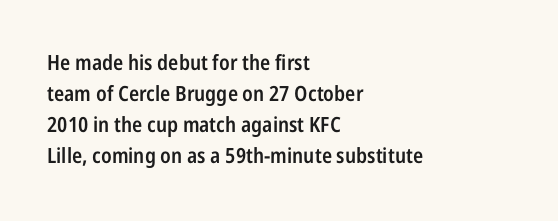
{"italic": "no", "bold": "semi", "underline": "no", "align": "left", "line_spacing": "normal", "line_spacing_ratio": 1.48, "letter_spacing": "normal", "letter_spacing_em": 0.0, "glyph_px": 21}
